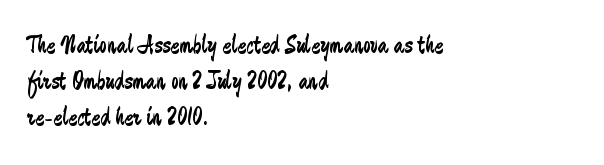
Teacher's note: observe the even left margin — that is flush-left alignment. Students, note that the glyphs here touch the page at normal intervals. Descenders hang freely into open space. Stem width sits at or under what a default text font uses.
